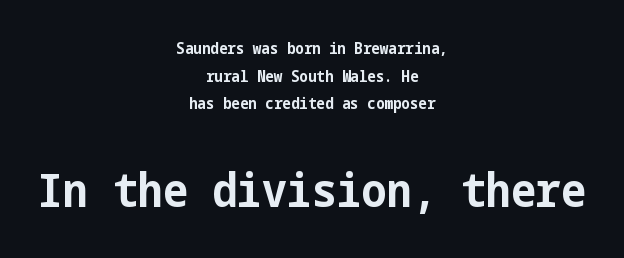
The rendering keeps characters at their native spacing. Scale increases going downward across the two blocks. On the weight axis this lands at bold, roughly 700. Nope, no serifs anywhere on these letters.
